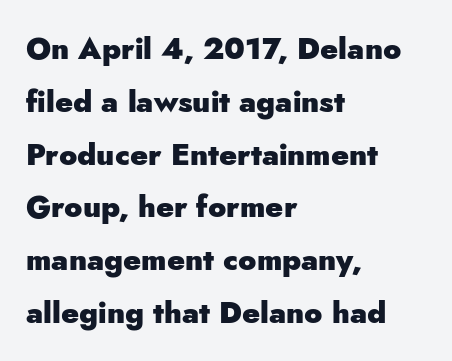
Q: Is the text bold? A: Yes.
Q: Is the text italic (slanted)? A: No, it is upright.
Q: Is the typeface a serif or a sans-serif typeface? A: Sans-serif.
Q: Is the text underlined? A: No.
Q: How is the paragraph aligned? A: Left-aligned.
Q: Is the spacing between letters normal or unusually wide? A: Normal.
Q: Width (condensed, normal, or wide)? A: Normal.
Q: Stroke contrast? A: Low.
Q: x-height? A: Small.
Q: Monospaced? A: No.
